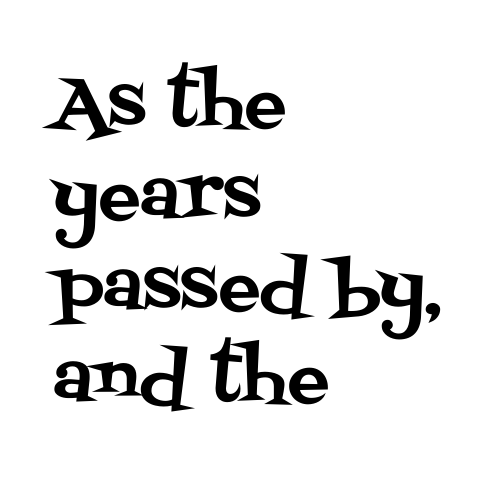
The image shows 70 px serif type, upright; set left-aligned, normal line spacing (1.31x), normal letter spacing, not underlined; medium stroke contrast and a large x-height.
